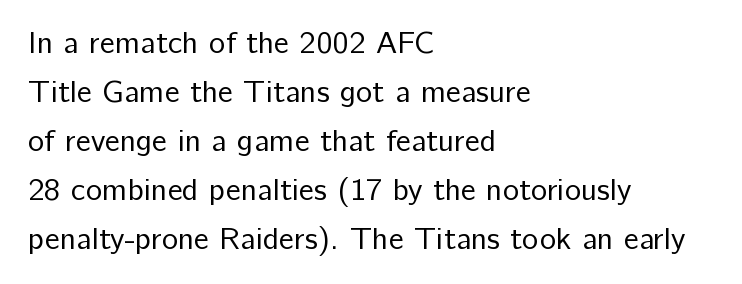
Q: Is the text bold? A: No.
Q: Is the text italic (slanted)? A: No, it is upright.
Q: Is the typeface a serif or a sans-serif typeface? A: Sans-serif.
Q: Is the text underlined? A: No.
Q: How is the paragraph aligned? A: Left-aligned.
Q: Is the spacing between letters normal or unusually wide? A: Normal.
Q: Is the spacing between lines tight, normal or loose? A: Normal.
Q: Width (condensed, normal, or wide)? A: Normal.
Q: Stroke contrast? A: Low.
Q: x-height? A: Medium.
Q: Monospaced? A: No.
